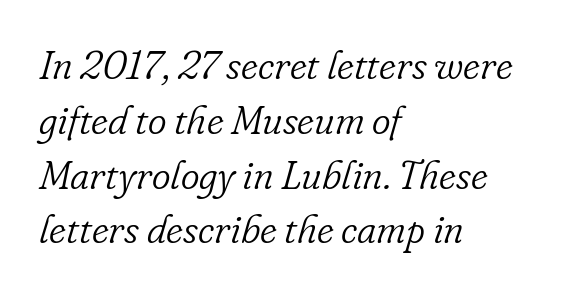
{"serif": "yes", "italic": "yes", "lean": "right", "slant_degrees": 16, "bold": "no", "weight": "light", "width": "normal", "stroke_contrast": "low", "x_height": "small", "monospaced": "no", "underline": "no", "align": "left", "line_spacing": "normal", "line_spacing_ratio": 1.37, "letter_spacing": "normal", "letter_spacing_em": 0.0, "glyph_px": 40}
